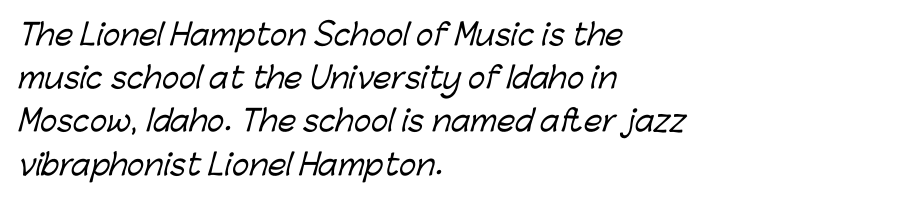
Q: Is the typeface a serif or a sans-serif typeface? A: Sans-serif.
Q: Is the text underlined? A: No.
Q: How is the paragraph aligned? A: Left-aligned.
Q: Is the spacing between letters normal or unusually wide? A: Normal.
Q: Is the spacing between lines tight, normal or loose? A: Normal.
Q: Width (condensed, normal, or wide)? A: Normal.
Q: Stroke contrast? A: Low.
Q: x-height? A: Medium.
Q: Monospaced? A: No.
